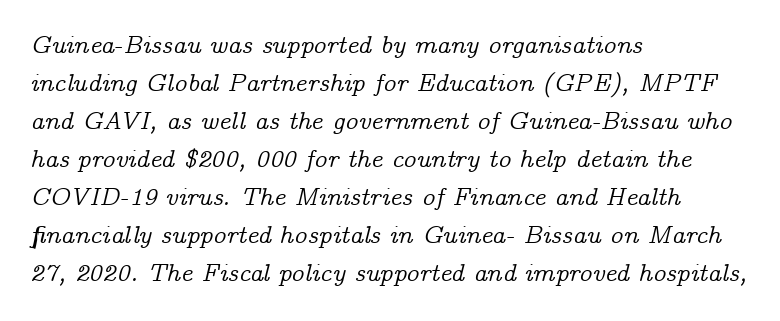
Honestly, there is no underline to notice here at all. Reading down the block, your eye returns to a fixed left position each line. This is oblique type, the kind used for emphasis or titles. Honestly, the letter spacing is just normal — you wouldn't notice it. Whoever set this chose a conventional vertical rhythm.
